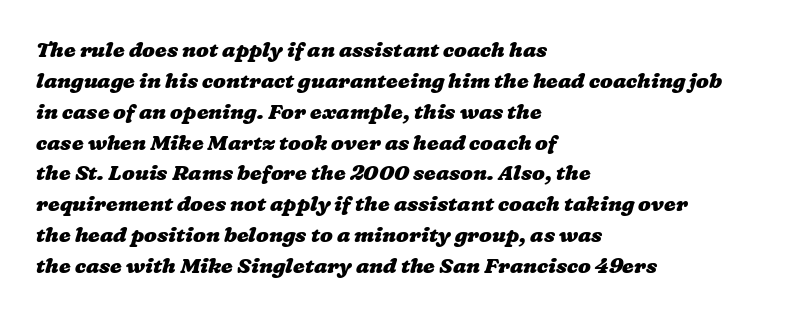
The image shows 21 px bold type; set left-aligned, normal line spacing (1.47x), normal letter spacing, not underlined.
